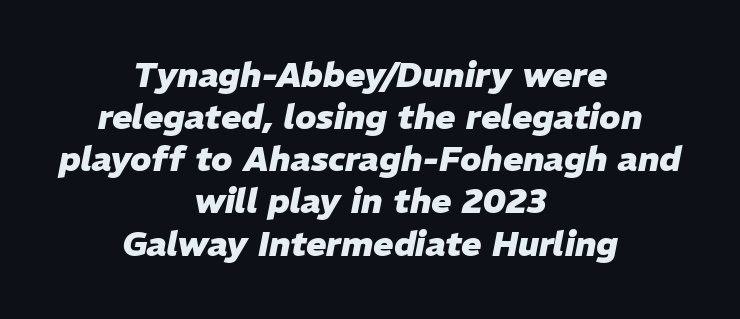
Q: Is the text bold? A: Yes.
Q: Is the text italic (slanted)? A: Yes, it leans right by about 11 degrees.
Q: Is the text underlined? A: No.
Q: How is the paragraph aligned? A: Centered.
Q: Is the spacing between letters normal or unusually wide? A: Normal.
Q: Width (condensed, normal, or wide)? A: Normal.
Q: Stroke contrast? A: Low.
Q: x-height? A: Medium.
Q: Monospaced? A: No.
